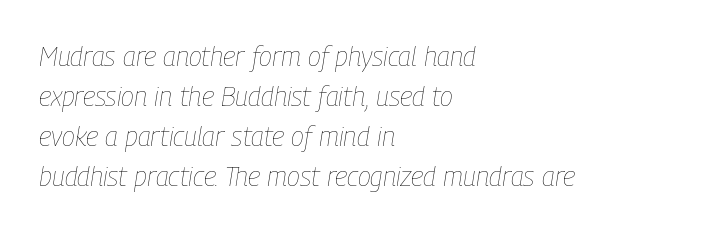
{"italic": "yes", "lean": "right", "slant_degrees": 9, "bold": "no", "underline": "no", "align": "left", "line_spacing": "normal", "line_spacing_ratio": 1.48, "letter_spacing": "normal", "letter_spacing_em": 0.0, "glyph_px": 27}
